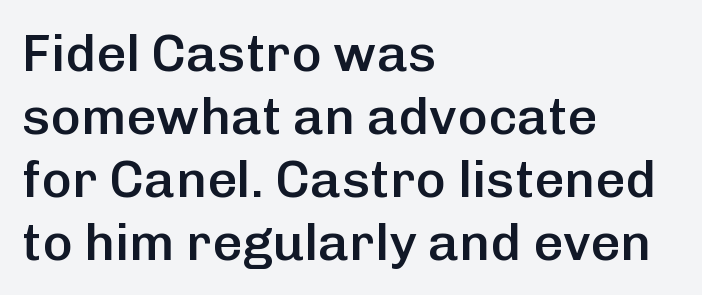
Is this a sans? Yes — the strokes have no serifs. Is this a fixed-width face? No — the glyphs have proportional, varying widths. The foot of each line stays bare and open. Upright lettering throughout. These lines carry some extra weight — a demibold, not a full bold.
